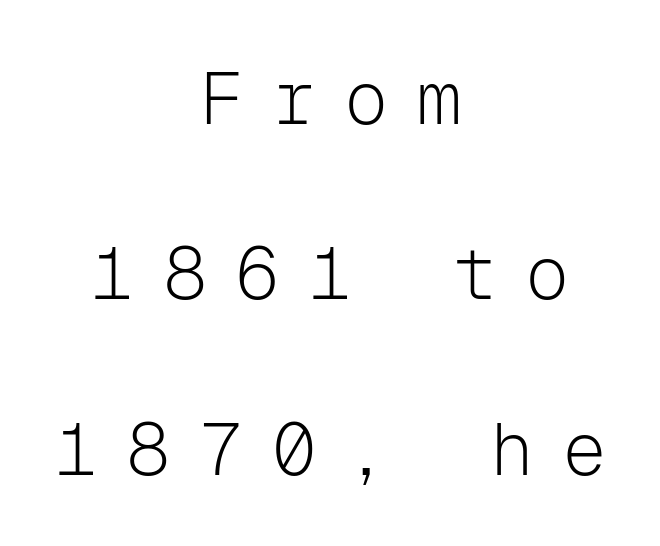
{"serif": "no", "italic": "no", "bold": "no", "weight": "light", "width": "normal", "stroke_contrast": "low", "x_height": "medium", "monospaced": "yes", "underline": "no", "align": "center", "line_spacing": "loose", "line_spacing_ratio": 2.37, "letter_spacing": "wide", "letter_spacing_em": 0.38, "glyph_px": 74}
